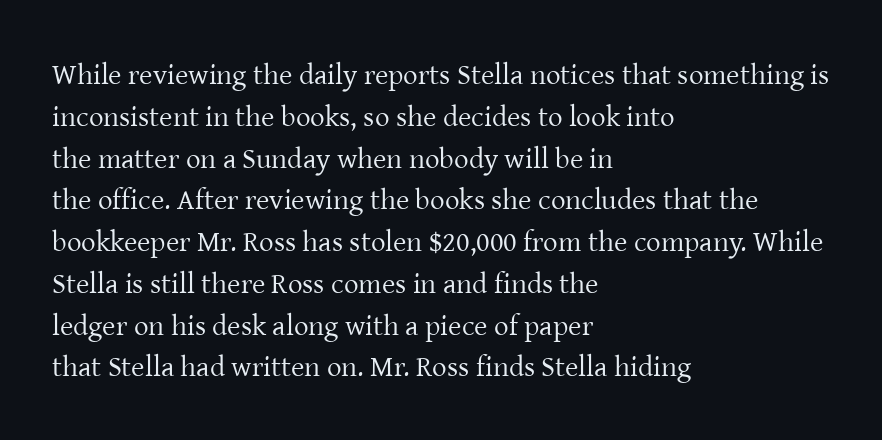
Designer's note — italics off, roman on. This rendering uses left alignment, leaving the right contour irregular. The rendering keeps characters at their native spacing. Is this a sans? No — the strokes have serifs.
